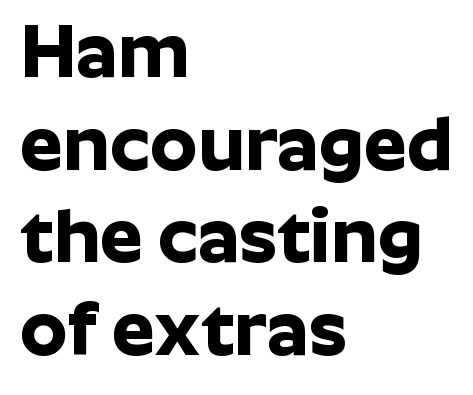
The type is set solid horizontally, with unmodified tracking. Which margin do the lines hug? The left one — the right edge is uneven. Varying glyph widths throughout — classic text-font behaviour. Summary of weight: heavy, a full bold.
